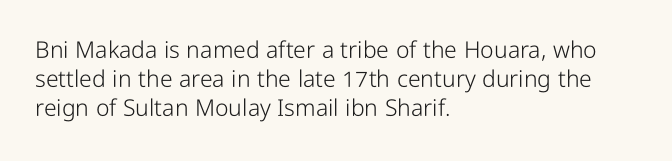
{"italic": "no", "bold": "no", "underline": "no", "align": "left", "line_spacing": "normal", "line_spacing_ratio": 1.27, "letter_spacing": "normal", "letter_spacing_em": 0.0, "glyph_px": 23}
